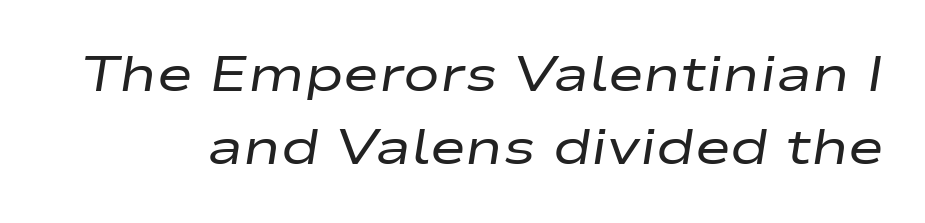
The image shows 49 px regular-weight, wide type, italic (leaning right); set normal line spacing (1.48x), normal letter spacing, not underlined; low stroke contrast and a medium x-height.
